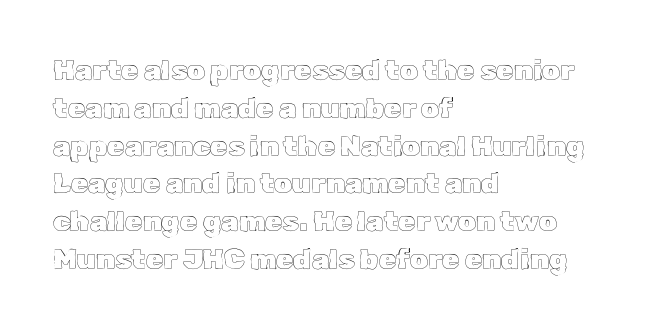
Short note: letters normally spaced. Beneath every word, the page is bare. Compared with typical paragraphs, the rows here are spaced about the same. Unlike italic type, these characters show no tilt at all.
